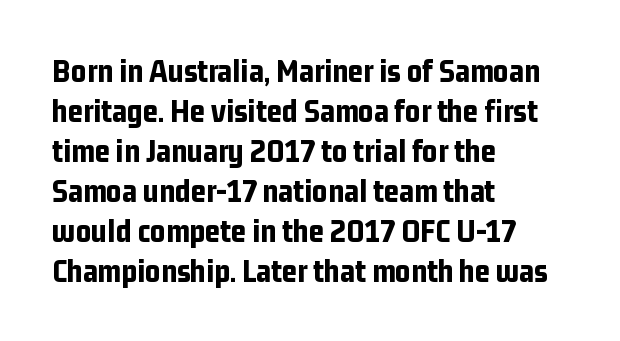
Is the block centered? No — it sits flush against the left margin. No extra tracking has been applied to these lines. Here the designer chose a conventional face with non-uniform glyph widths. This is the regular roman posture of the typeface. Is the type bold? Yes — the strokes are clearly thick and heavy. Each row of text sits above clean, open space.
